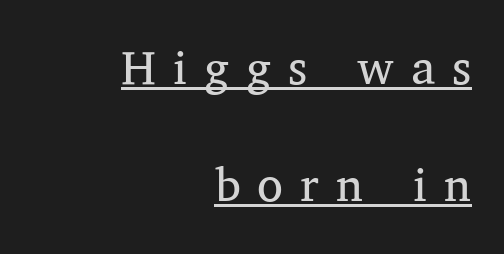
Q: Is the text bold? A: No.
Q: Is the text italic (slanted)? A: No, it is upright.
Q: Is the typeface a serif or a sans-serif typeface? A: Serif.
Q: Is the text underlined? A: Yes.
Q: How is the paragraph aligned? A: Right-aligned.
Q: Is the spacing between letters normal or unusually wide? A: Unusually wide.
Q: Is the spacing between lines tight, normal or loose? A: Loose.
Q: Width (condensed, normal, or wide)? A: Normal.
Q: Stroke contrast? A: Medium.
Q: x-height? A: Medium.
Q: Monospaced? A: No.
